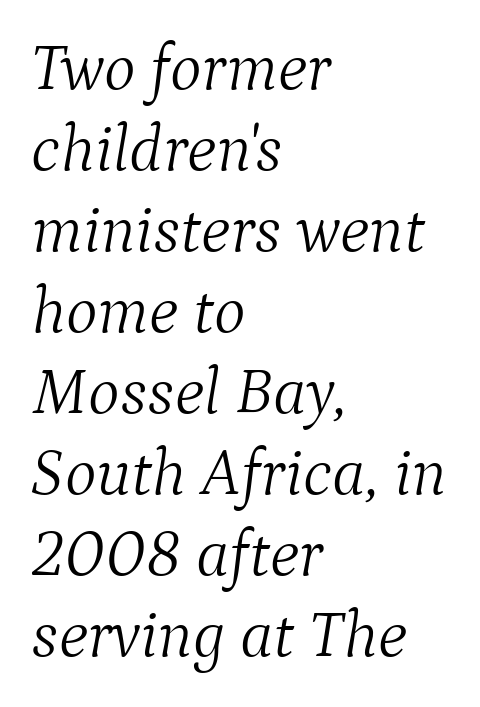
{"serif": "yes", "italic": "yes", "lean": "right", "slant_degrees": 9, "bold": "no", "weight": "light", "width": "normal", "stroke_contrast": "medium", "x_height": "medium", "monospaced": "no", "underline": "no", "align": "left", "line_spacing_ratio": 1.21, "letter_spacing": "normal", "letter_spacing_em": 0.0, "glyph_px": 67}
